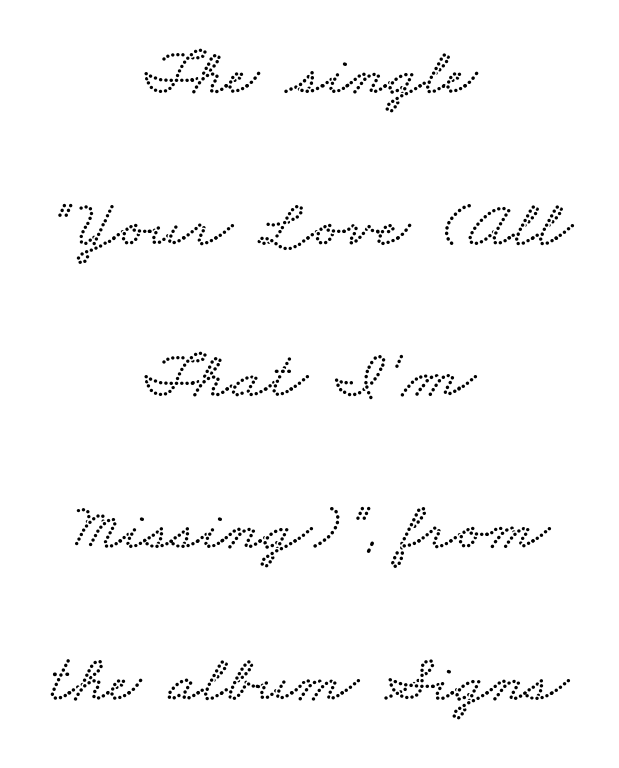
Q: Is the text underlined? A: No.
Q: How is the paragraph aligned? A: Centered.
Q: Is the spacing between letters normal or unusually wide? A: Normal.
Q: Is the spacing between lines tight, normal or loose? A: Loose.
Q: Width (condensed, normal, or wide)? A: Wide.
Q: Stroke contrast? A: Low.
Q: x-height? A: Small.
Q: Monospaced? A: No.
